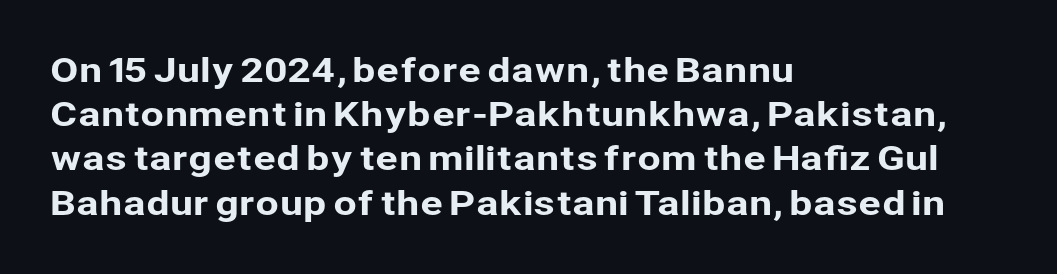
{"serif": "no", "italic": "no", "width": "normal", "stroke_contrast": "low", "x_height": "medium", "monospaced": "no", "underline": "no", "align": "left", "line_spacing": "normal", "line_spacing_ratio": 1.3, "letter_spacing": "normal", "letter_spacing_em": 0.0, "glyph_px": 34}
